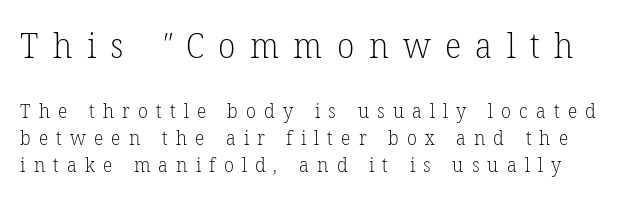
{"serif": "yes", "bold": "no", "weight": "light", "width": "normal", "stroke_contrast": "low", "x_height": "medium", "monospaced": "no", "underline": "no", "line_spacing": "normal", "line_spacing_ratio": 1.36, "letter_spacing": "wide", "letter_spacing_em": 0.41, "larger_block": "first", "size_ratio": 1.75, "glyph_px": 35}
